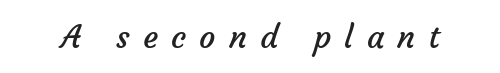
{"serif": "no", "bold": "no", "weight": "regular", "width": "normal", "stroke_contrast": "low", "x_height": "medium", "monospaced": "no", "underline": "no", "letter_spacing": "wide", "letter_spacing_em": 0.41, "glyph_px": 32}
